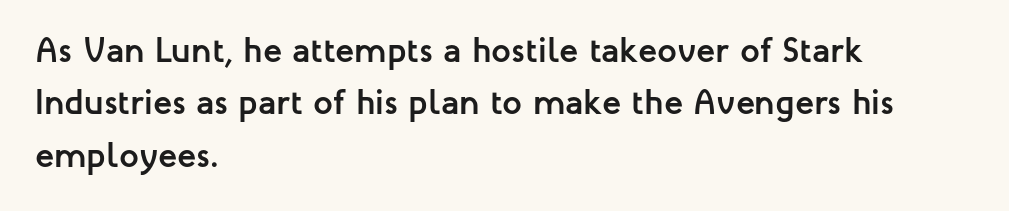
Decoration check: the copy has no underline. The sample has been set heavy, in full bold. Line starts are locked; line ends wander. Here the glyphs are tracked normally, forming tight word shapes.
